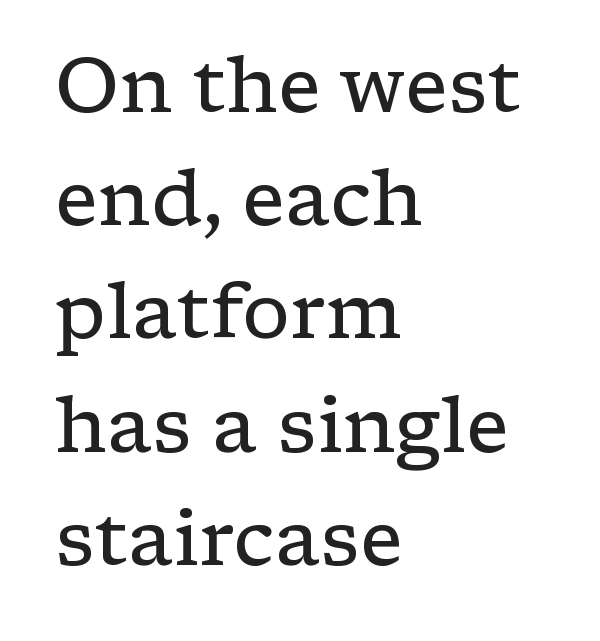
Q: Is the text bold? A: No.
Q: Is the text italic (slanted)? A: No, it is upright.
Q: Is the typeface a serif or a sans-serif typeface? A: Serif.
Q: Is the text underlined? A: No.
Q: How is the paragraph aligned? A: Left-aligned.
Q: Is the spacing between letters normal or unusually wide? A: Normal.
Q: Is the spacing between lines tight, normal or loose? A: Normal.
Q: Width (condensed, normal, or wide)? A: Wide.
Q: Stroke contrast? A: Low.
Q: x-height? A: Medium.
Q: Monospaced? A: No.
